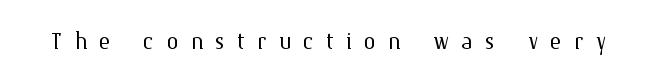
Q: Is the text bold? A: No.
Q: Is the text italic (slanted)? A: No, it is upright.
Q: Is the text underlined? A: No.
Q: Is the spacing between letters normal or unusually wide? A: Unusually wide.
Q: Width (condensed, normal, or wide)? A: Normal.
Q: Stroke contrast? A: Medium.
Q: x-height? A: Medium.
Q: Monospaced? A: No.
